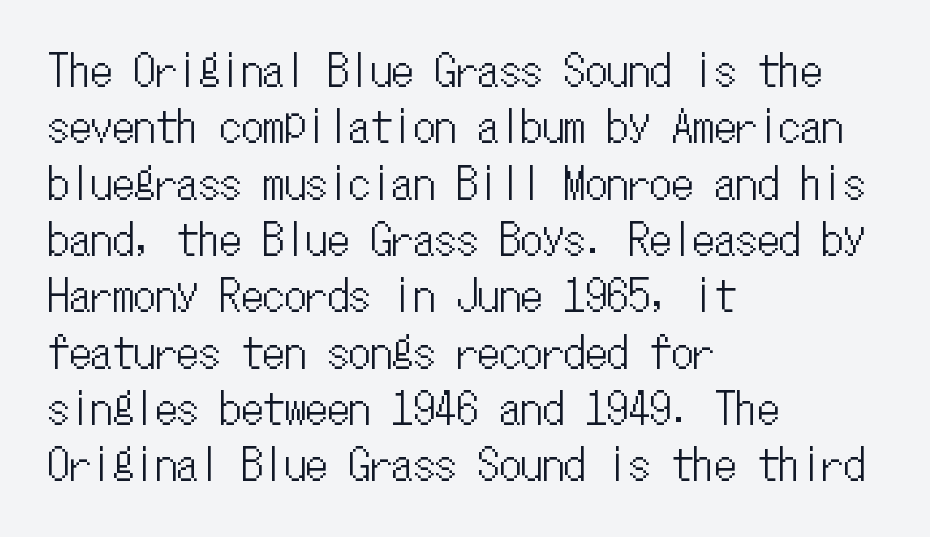
The image shows 43 px condensed type, upright, monospaced; set left-aligned, normal line spacing (1.31x), normal letter spacing, not underlined; low stroke contrast and a medium x-height.
